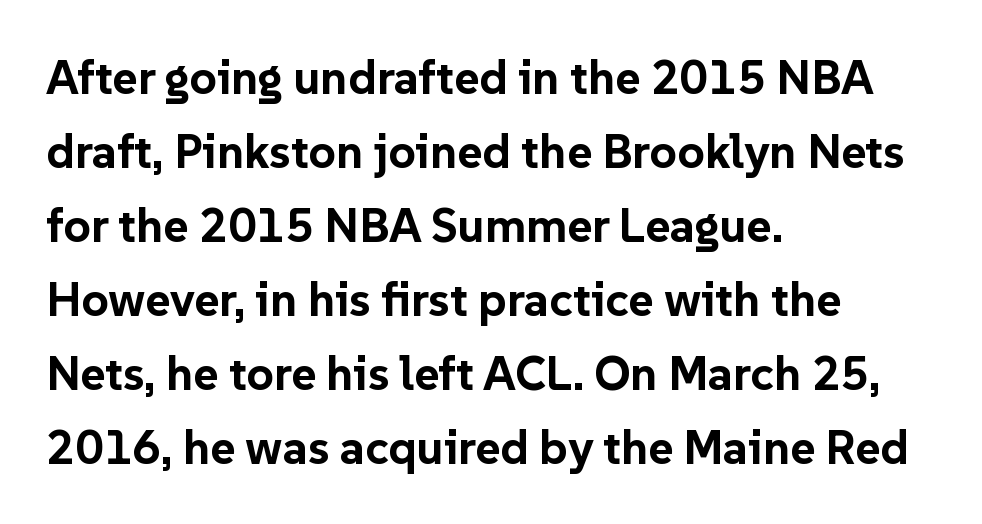
A clean baseline with only descenders dipping below it. Notice how descenders clear the ascenders below comfortably — that's standard leading. Typesetter's note: full bold, strokes at maximum text heaviness. Alignment: flush left.
